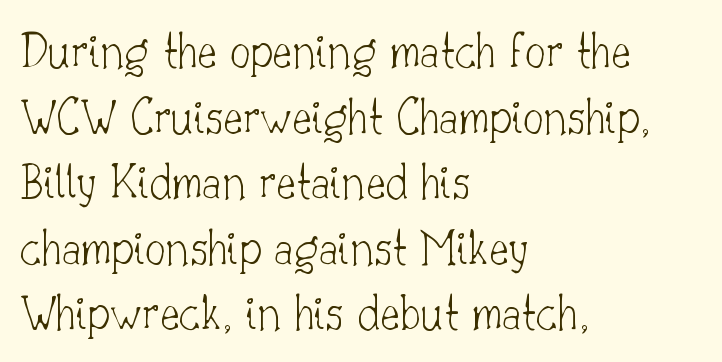
Q: Is the text bold? A: No.
Q: Is the text italic (slanted)? A: No, it is upright.
Q: Is the typeface a serif or a sans-serif typeface? A: Serif.
Q: Is the text underlined? A: No.
Q: How is the paragraph aligned? A: Left-aligned.
Q: Is the spacing between letters normal or unusually wide? A: Normal.
Q: Is the spacing between lines tight, normal or loose? A: Normal.
Q: Width (condensed, normal, or wide)? A: Normal.
Q: Stroke contrast? A: Low.
Q: x-height? A: Small.
Q: Monospaced? A: No.
